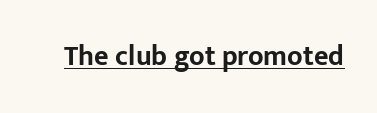
These lines are composed in type without serifs. How are the letters spaced? Ordinarily, with no added tracking. Caption: bold face, heavy strokes. This is underlined copy, the kind a proofreader might mark for attention. This sample uses an upright cut, with every glyph sitting square on the baseline. Each letter keeps its own natural width here, so spacing adapts to shape.
